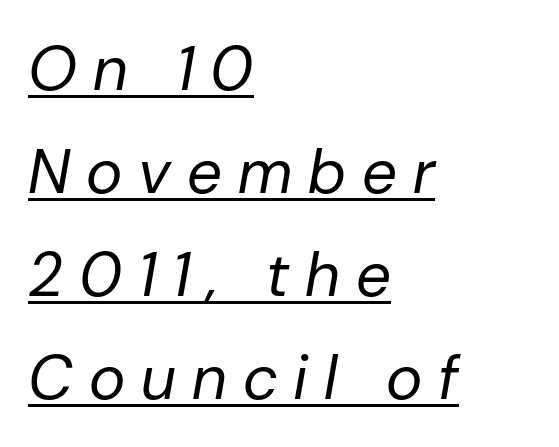
{"italic": "yes", "lean": "right", "slant_degrees": 10, "bold": "no", "weight": "regular", "width": "normal", "stroke_contrast": "low", "x_height": "medium", "monospaced": "no", "underline": "yes", "align": "left", "line_spacing": "normal", "line_spacing_ratio": 1.66, "letter_spacing": "wide", "letter_spacing_em": 0.26, "glyph_px": 62}
